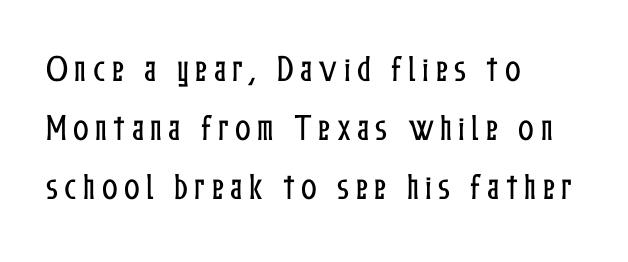
{"italic": "no", "width": "condensed", "stroke_contrast": "low", "x_height": "medium", "monospaced": "no", "underline": "no", "align": "left", "line_spacing": "loose", "line_spacing_ratio": 2.03, "letter_spacing": "wide", "letter_spacing_em": 0.22, "glyph_px": 29}
